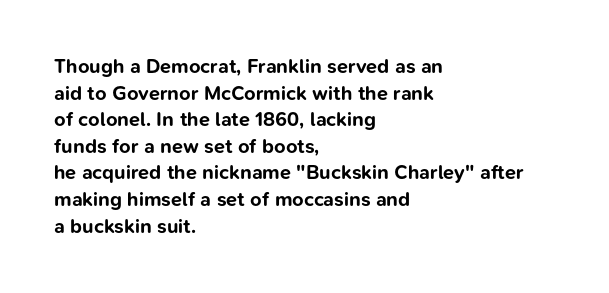
Q: Is the text bold? A: Yes.
Q: Is the text italic (slanted)? A: No, it is upright.
Q: Is the text underlined? A: No.
Q: How is the paragraph aligned? A: Left-aligned.
Q: Is the spacing between letters normal or unusually wide? A: Normal.
Q: Is the spacing between lines tight, normal or loose? A: Normal.
